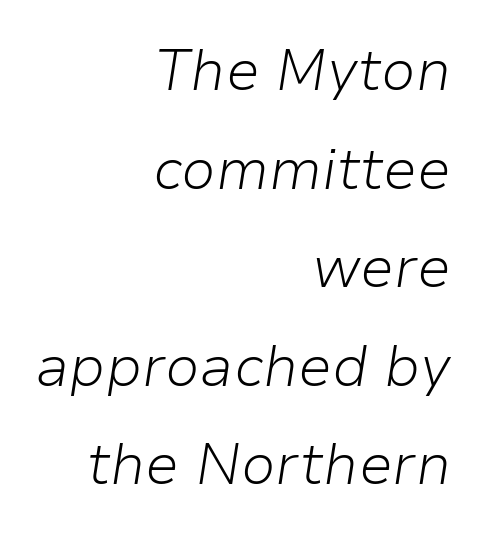
Q: Is the text bold? A: No.
Q: Is the text italic (slanted)? A: Yes, it leans right by about 9 degrees.
Q: Is the text underlined? A: No.
Q: How is the paragraph aligned? A: Right-aligned.
Q: Is the spacing between letters normal or unusually wide? A: Normal.
Q: Width (condensed, normal, or wide)? A: Normal.
Q: Stroke contrast? A: Low.
Q: x-height? A: Medium.
Q: Monospaced? A: No.
